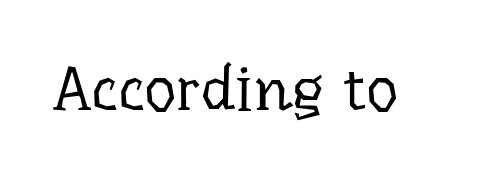
{"serif": "yes", "italic": "no", "bold": "no", "weight": "regular", "width": "normal", "stroke_contrast": "low", "x_height": "medium", "monospaced": "no", "underline": "no", "letter_spacing": "normal", "letter_spacing_em": 0.0, "glyph_px": 62}
